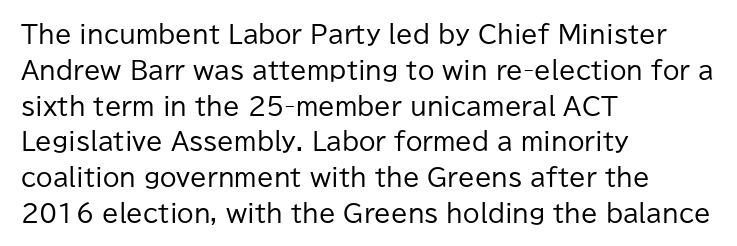
Q: Is the text bold? A: No.
Q: Is the text italic (slanted)? A: No, it is upright.
Q: Is the text underlined? A: No.
Q: How is the paragraph aligned? A: Left-aligned.
Q: Is the spacing between letters normal or unusually wide? A: Normal.
Q: Is the spacing between lines tight, normal or loose? A: Normal.
